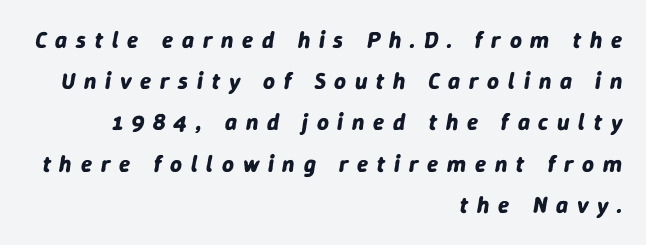
{"italic": "yes", "lean": "right", "slant_degrees": 9, "bold": "yes", "underline": "no", "align": "right", "line_spacing_ratio": 1.79, "letter_spacing": "wide", "letter_spacing_em": 0.38, "glyph_px": 23}
